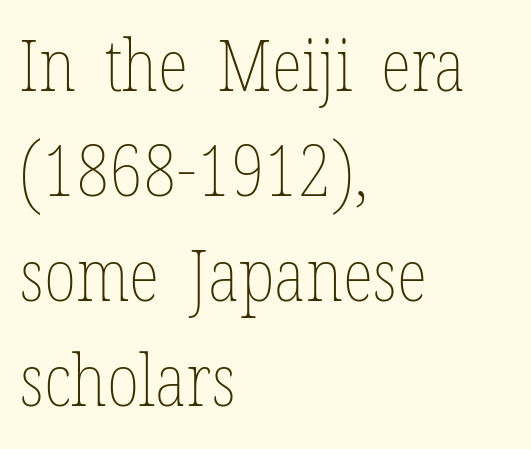
Q: Is the text bold? A: No.
Q: Is the text italic (slanted)? A: No, it is upright.
Q: Is the text underlined? A: No.
Q: How is the paragraph aligned? A: Left-aligned.
Q: Is the spacing between letters normal or unusually wide? A: Normal.
Q: Is the spacing between lines tight, normal or loose? A: Normal.
Q: Width (condensed, normal, or wide)? A: Condensed.
Q: Stroke contrast? A: Low.
Q: x-height? A: Medium.
Q: Monospaced? A: No.
